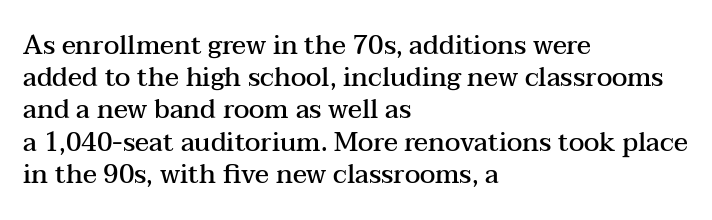
Italic? Not at all — the glyphs are vertical. The space beneath each line is pristine and unruled. Stems and bowls a touch heavier than normal — semibold. The paragraph shown leans on its left margin.
